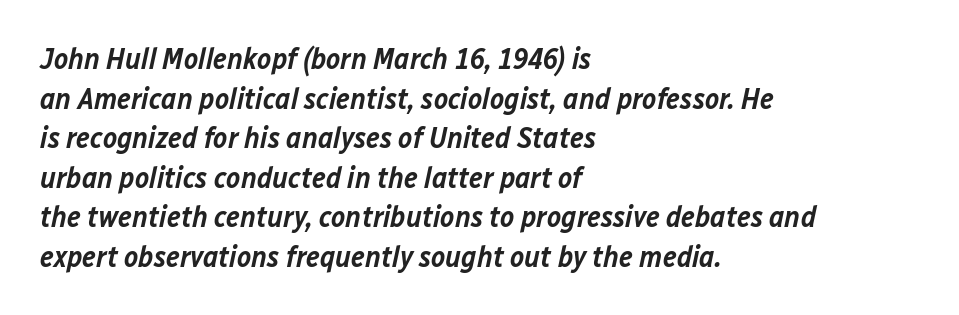
{"italic": "yes", "lean": "right", "slant_degrees": 12, "bold": "semi", "weight": "semibold", "width": "normal", "stroke_contrast": "low", "x_height": "medium", "monospaced": "no", "underline": "no", "align": "left", "line_spacing": "normal", "line_spacing_ratio": 1.32, "letter_spacing": "normal", "letter_spacing_em": 0.0, "glyph_px": 30}
